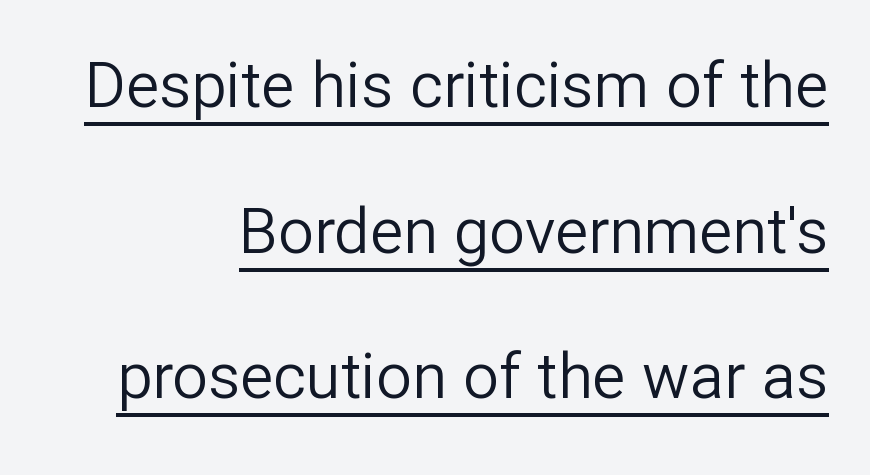
Each letter keeps its own natural width here, so spacing adapts to shape. The font family rendered here belongs to the sans-serif group. Do the letters lean? They stand straight. A typesetter would call this zero additional tracking. Weight: not bold — regular or lighter.
